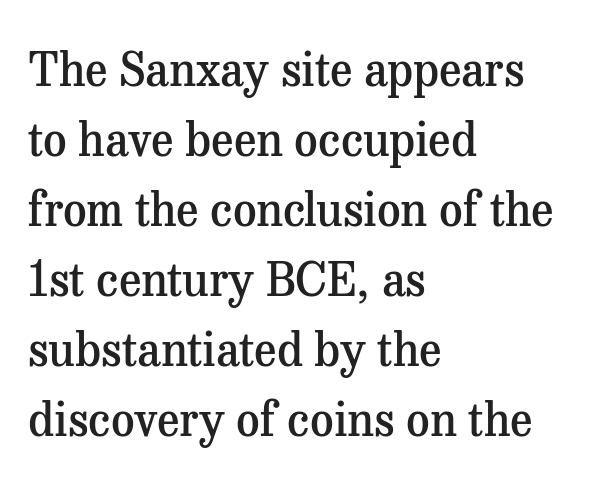
The image shows 46 px semibold serif type, upright; set left-aligned, normal line spacing (1.52x), normal letter spacing, not underlined; medium stroke contrast and a medium x-height.
